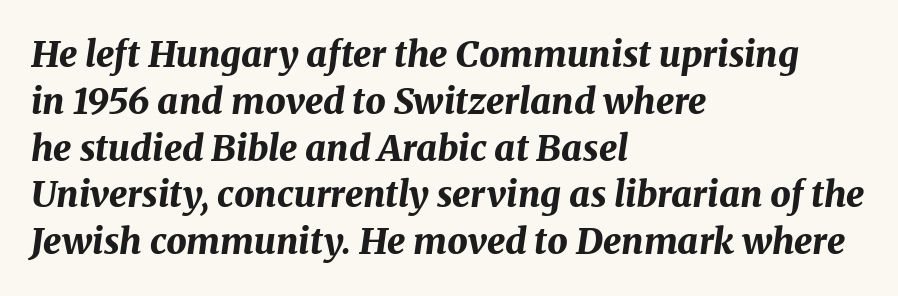
Summary of vertical rhythm: regular, with standard interline spacing. Compared with ordinary roman type, these characters are visibly tilted. The passage is arranged the way most books set body copy — flush left. Looks like regular typesetting: each glyph gets only the width it needs.
